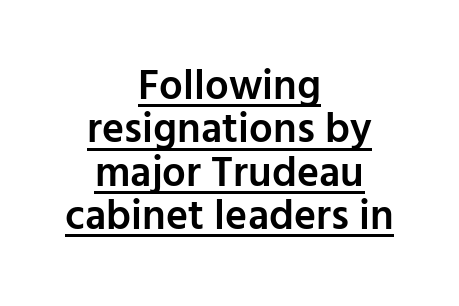
The image shows 42 px semibold sans-serif type, upright; set centered, tight line spacing (1.03x), normal letter spacing, underlined; low stroke contrast and a medium x-height.
